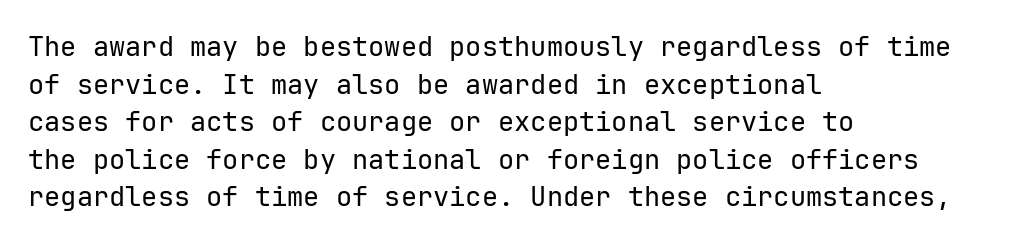
Notice how the stems are strictly vertical — no italics here. A bare baseline throughout the passage. Inter-character spacing is left at the font's built-in metrics. Vertical spacing — default. The ragged edge is on the right, which tells us the setting is flush left. The font sits on the lighter half of the weight spectrum, regular included.
